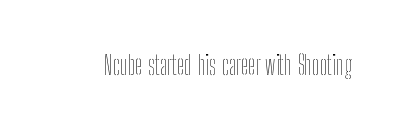
The image shows 27 px text type, upright; set normal letter spacing, not underlined.
